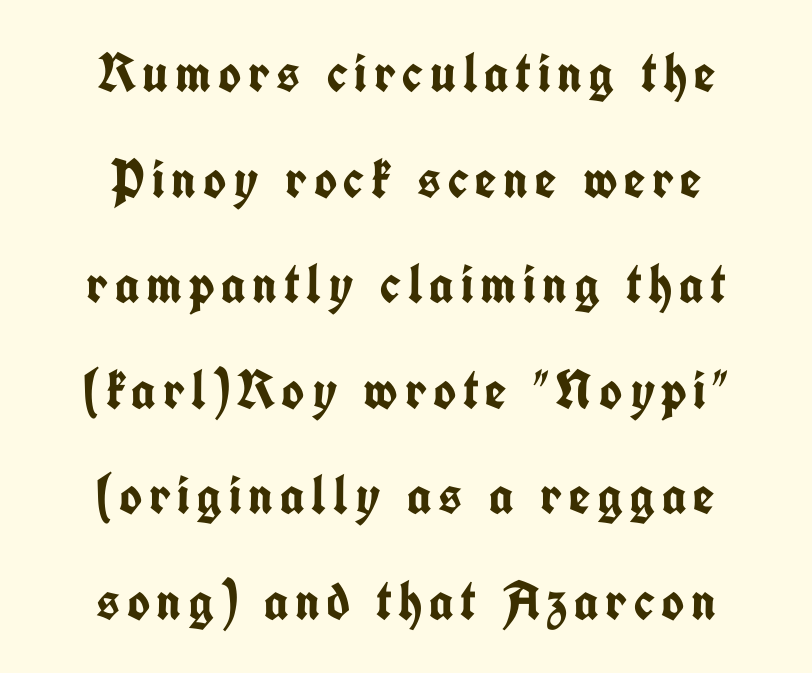
Rows of type keep a wide berth in the vertical direction. Summary of weight: heavy, a full bold. Regarding serifs, this sample does without them. The lettering stays uniformly vertical, giving the passage a roman look. Varying glyph widths throughout — classic text-font behaviour.
